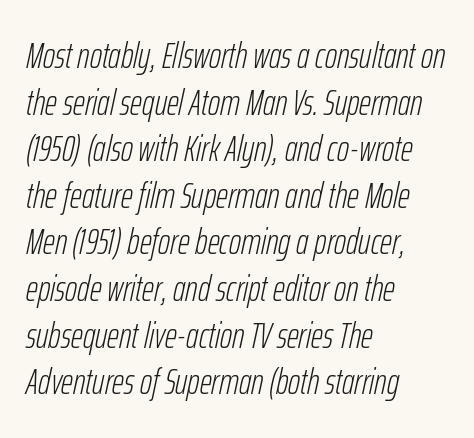
Q: Is the text bold? A: No.
Q: Is the text italic (slanted)? A: Yes, it leans right by about 12 degrees.
Q: Is the text underlined? A: No.
Q: How is the paragraph aligned? A: Left-aligned.
Q: Is the spacing between letters normal or unusually wide? A: Normal.
Q: Is the spacing between lines tight, normal or loose? A: Normal.
Q: Width (condensed, normal, or wide)? A: Condensed.
Q: Stroke contrast? A: Low.
Q: x-height? A: Medium.
Q: Monospaced? A: No.
